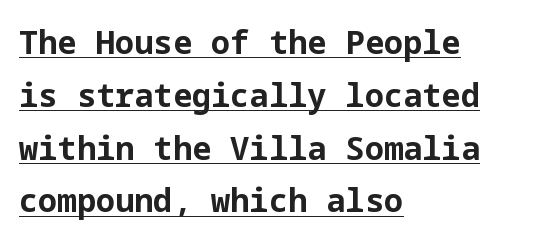
{"serif": "no", "italic": "no", "bold": "yes", "weight": "bold", "width": "normal", "stroke_contrast": "low", "x_height": "medium", "underline": "yes", "align": "left", "line_spacing": "normal", "line_spacing_ratio": 1.65, "letter_spacing": "normal", "letter_spacing_em": 0.0, "glyph_px": 32}
